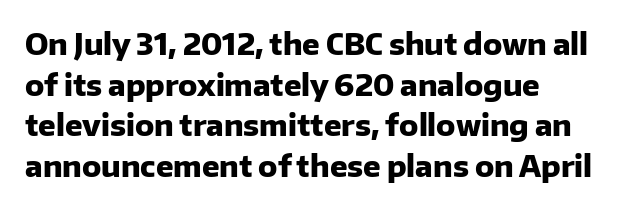
Compared with an ordinary text face, these strokes are far heavier — a full bold. Unlike a traditional serif, this face leaves its strokes unadorned. Each letter keeps its own natural width here, so spacing adapts to shape. These lines were composed using upright roman letters. The line texture is even and compact thanks to regular tracking.
